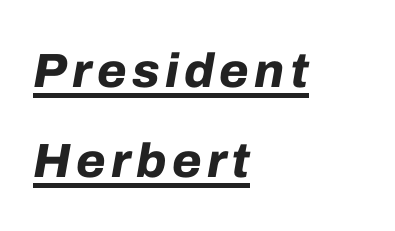
Quick note: underline on. The whole block is typeset with a tilt. Spacing verdict: proportional, widths tailored to each character. A full-strength bold gives these letters their thick strokes. Teacher's note: observe the even left margin — that is flush-left alignment.
